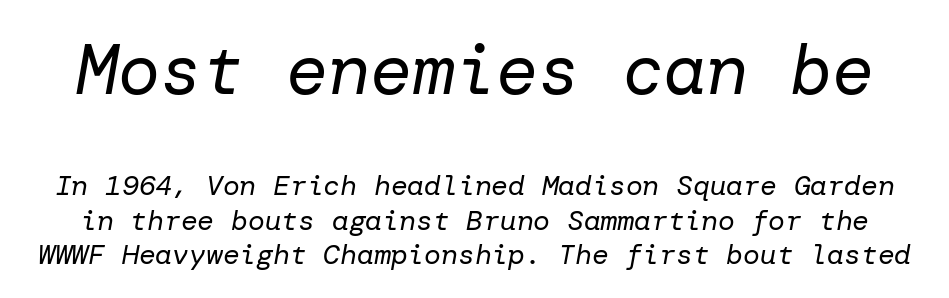
{"italic": "yes", "lean": "right", "slant_degrees": 10, "bold": "no", "weight": "regular", "width": "normal", "stroke_contrast": "low", "x_height": "medium", "underline": "no", "line_spacing_ratio": 1.24, "letter_spacing": "normal", "letter_spacing_em": 0.0, "larger_block": "first", "size_ratio": 2.5, "glyph_px": 70}
